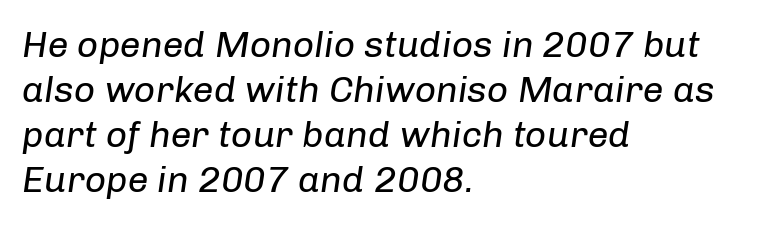
The image shows 37 px regular-weight type, italic (leaning right); set left-aligned, line spacing 1.22x, normal letter spacing, not underlined; low stroke contrast and a medium x-height.
